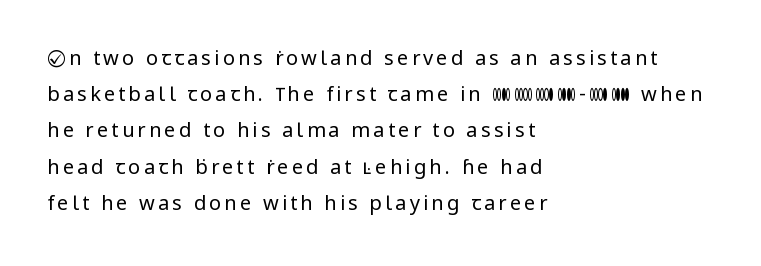
The image shows 20 px text type, upright; set left-aligned, line spacing 1.81x, not underlined.
